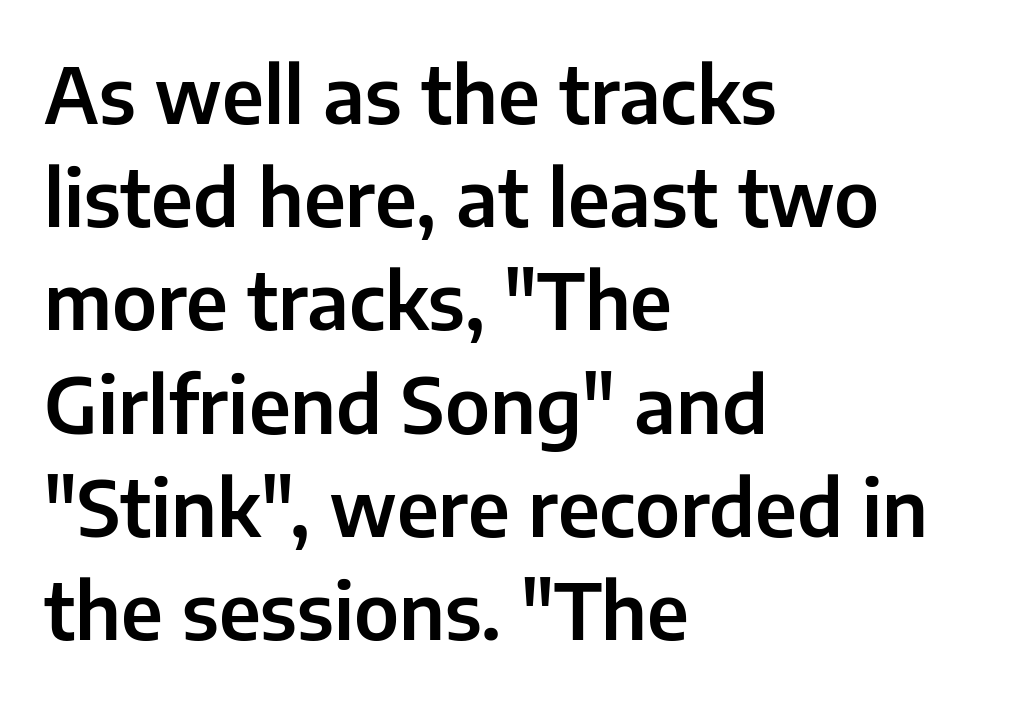
{"serif": "no", "italic": "no", "width": "normal", "stroke_contrast": "low", "x_height": "medium", "monospaced": "no", "underline": "no", "align": "left", "line_spacing": "normal", "line_spacing_ratio": 1.34, "letter_spacing": "normal", "letter_spacing_em": 0.0, "glyph_px": 77}
